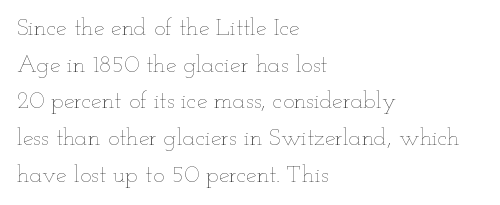
Q: Is the text bold? A: No.
Q: Is the text italic (slanted)? A: No, it is upright.
Q: Is the text underlined? A: No.
Q: How is the paragraph aligned? A: Left-aligned.
Q: Is the spacing between letters normal or unusually wide? A: Normal.
Q: Is the spacing between lines tight, normal or loose? A: Normal.
